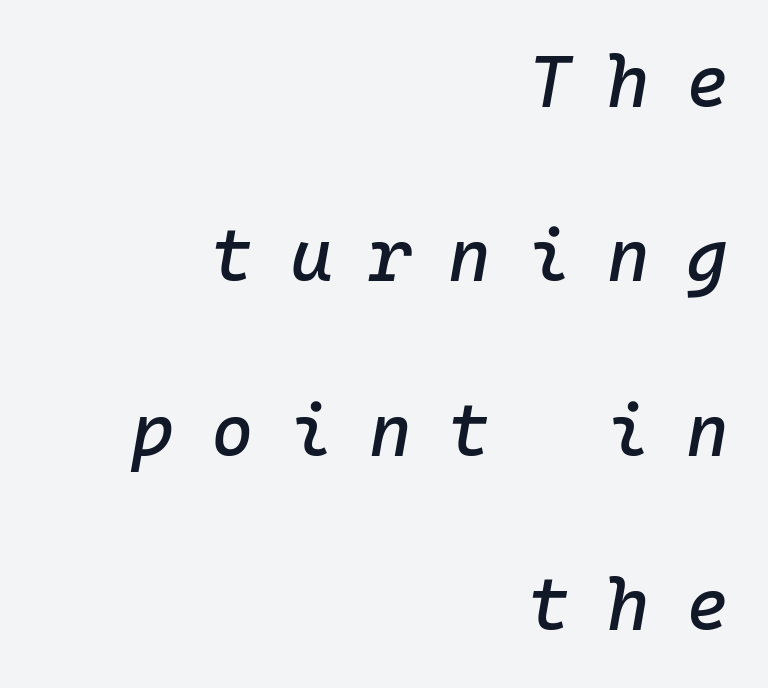
{"italic": "yes", "lean": "right", "slant_degrees": 10, "width": "normal", "stroke_contrast": "low", "x_height": "medium", "monospaced": "yes", "underline": "no", "align": "right", "line_spacing": "loose", "line_spacing_ratio": 2.39, "letter_spacing": "wide", "letter_spacing_em": 0.5, "glyph_px": 73}
